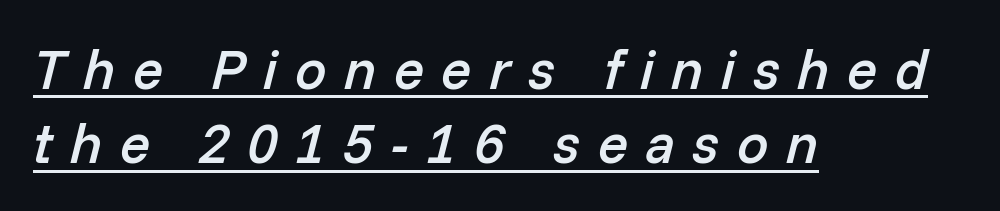
The image shows 56 px semibold type, italic (leaning right); set left-aligned, normal line spacing (1.33x), unusually wide letter spacing (+0.31 em), underlined; low stroke contrast and a medium x-height.
